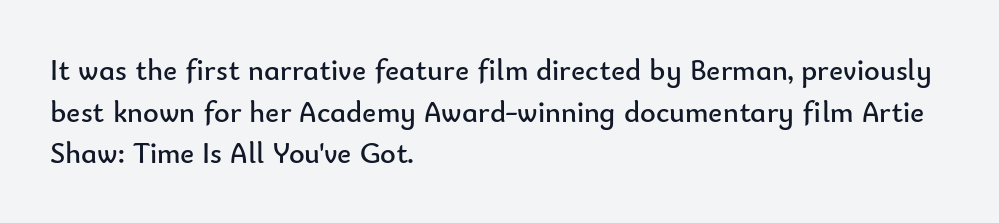
Glance below the letters and you will spot only blank space. The rag falls on the right side of this text block. Examine the stroke ends and you'll find no serifs. The passage shown is typed in a proportional face where columns would drift. Notice how descenders clear the ascenders below comfortably — that's standard leading. Look at the tracking — it's just the regular setting, nothing added.
